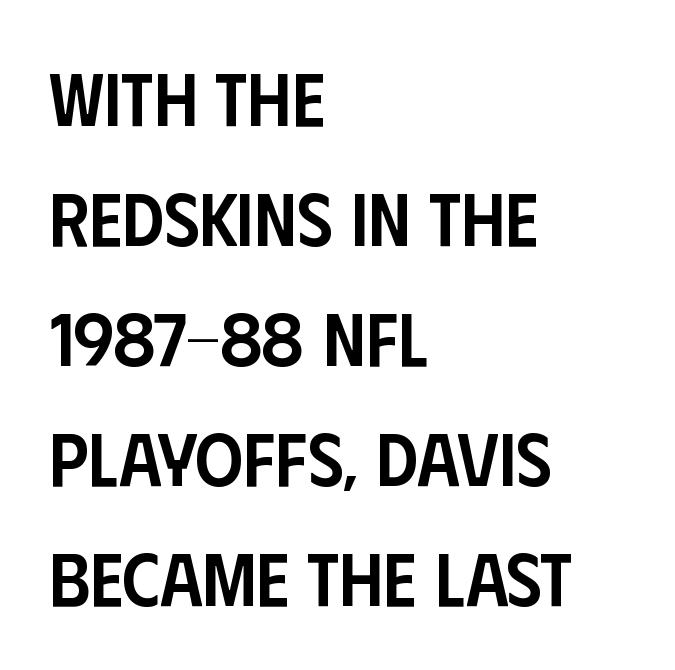
The image shows 75 px semibold, condensed sans-serif type, upright; set left-aligned, normal line spacing (1.6x), normal letter spacing, not underlined; low stroke contrast and a large x-height.
